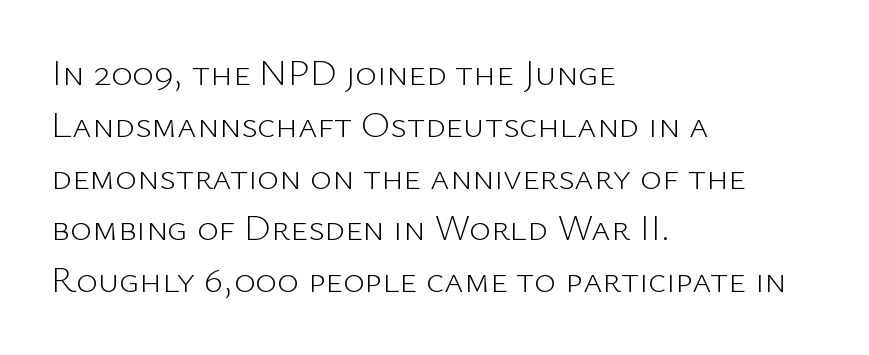
Q: Is the text bold? A: No.
Q: Is the text italic (slanted)? A: No, it is upright.
Q: Is the typeface a serif or a sans-serif typeface? A: Sans-serif.
Q: Is the text underlined? A: No.
Q: How is the paragraph aligned? A: Left-aligned.
Q: Is the spacing between letters normal or unusually wide? A: Normal.
Q: Is the spacing between lines tight, normal or loose? A: Normal.
Q: Width (condensed, normal, or wide)? A: Normal.
Q: Stroke contrast? A: Low.
Q: x-height? A: Medium.
Q: Monospaced? A: No.
